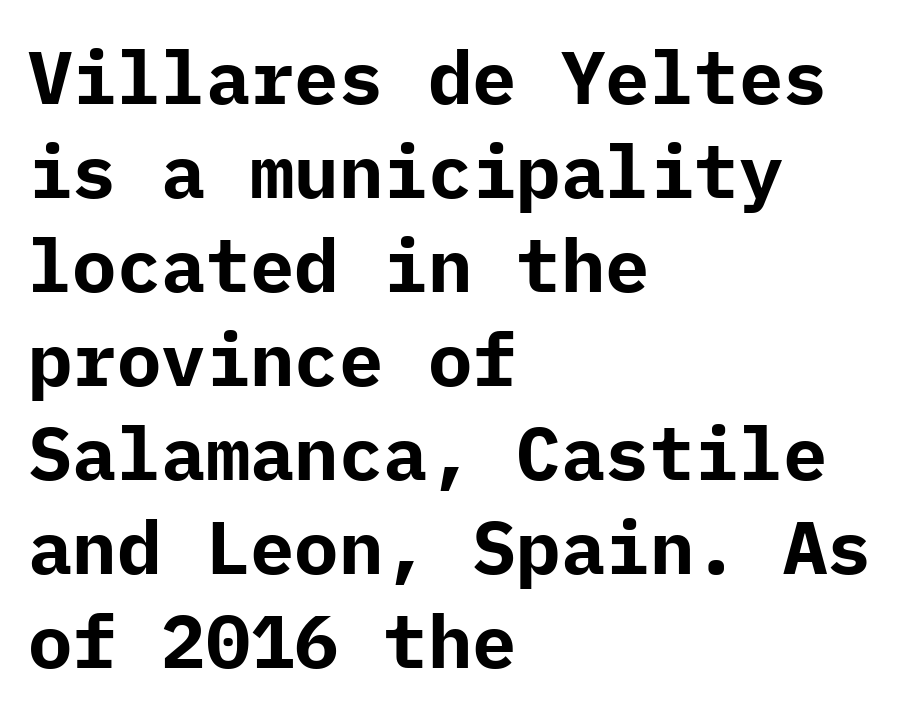
Q: Is the text bold? A: Yes.
Q: Is the text italic (slanted)? A: No, it is upright.
Q: Is the typeface a serif or a sans-serif typeface? A: Sans-serif.
Q: Is the text underlined? A: No.
Q: How is the paragraph aligned? A: Left-aligned.
Q: Is the spacing between letters normal or unusually wide? A: Normal.
Q: Is the spacing between lines tight, normal or loose? A: Normal.
Q: Width (condensed, normal, or wide)? A: Normal.
Q: Stroke contrast? A: Low.
Q: x-height? A: Medium.
